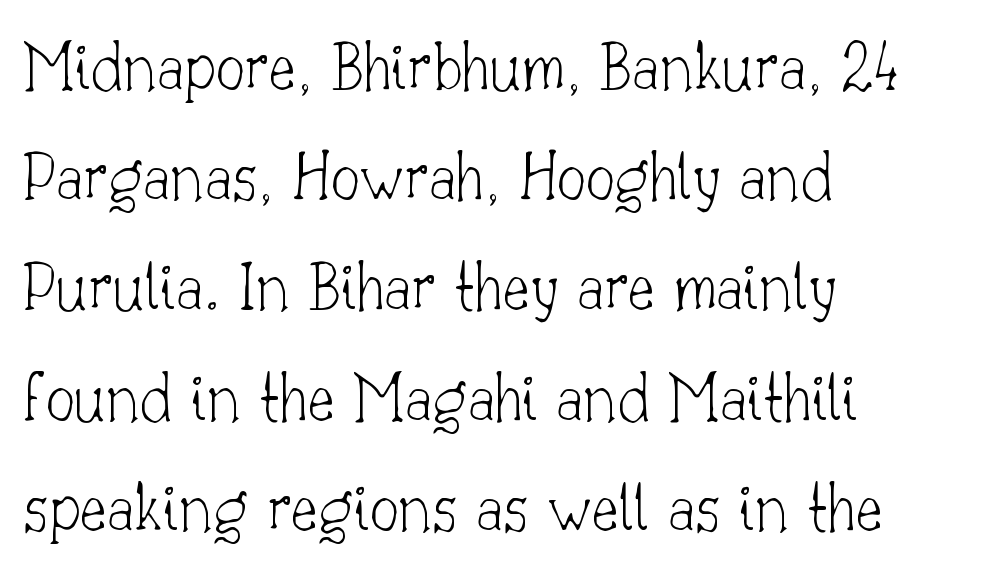
Q: Is the text bold? A: No.
Q: Is the text italic (slanted)? A: No, it is upright.
Q: Is the typeface a serif or a sans-serif typeface? A: Serif.
Q: Is the text underlined? A: No.
Q: How is the paragraph aligned? A: Left-aligned.
Q: Is the spacing between letters normal or unusually wide? A: Normal.
Q: Is the spacing between lines tight, normal or loose? A: Normal.
Q: Width (condensed, normal, or wide)? A: Normal.
Q: Stroke contrast? A: Low.
Q: x-height? A: Small.
Q: Monospaced? A: No.
